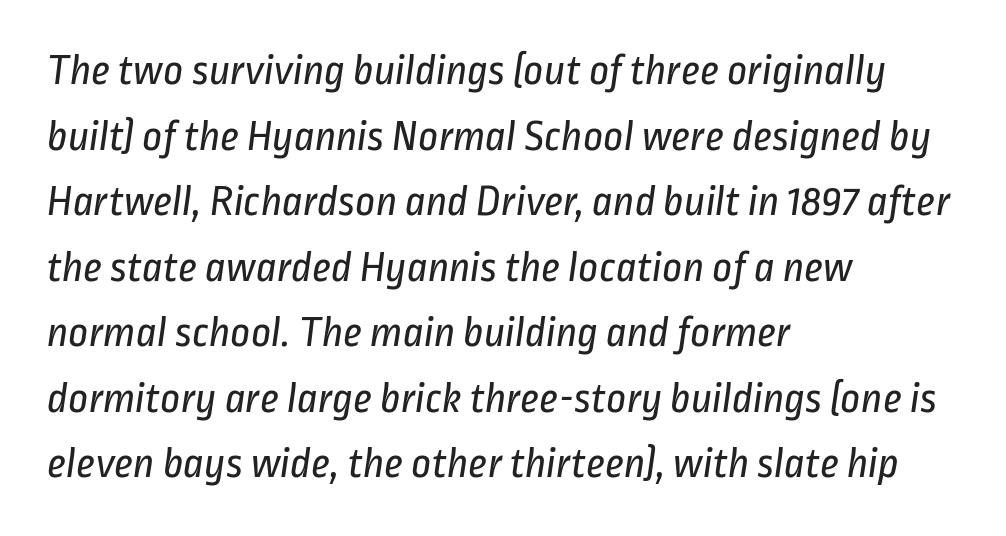
{"serif": "no", "bold": "no", "weight": "regular", "width": "condensed", "stroke_contrast": "low", "x_height": "medium", "monospaced": "no", "underline": "no", "align": "left", "line_spacing": "normal", "line_spacing_ratio": 1.49, "letter_spacing": "normal", "letter_spacing_em": 0.0, "glyph_px": 44}
